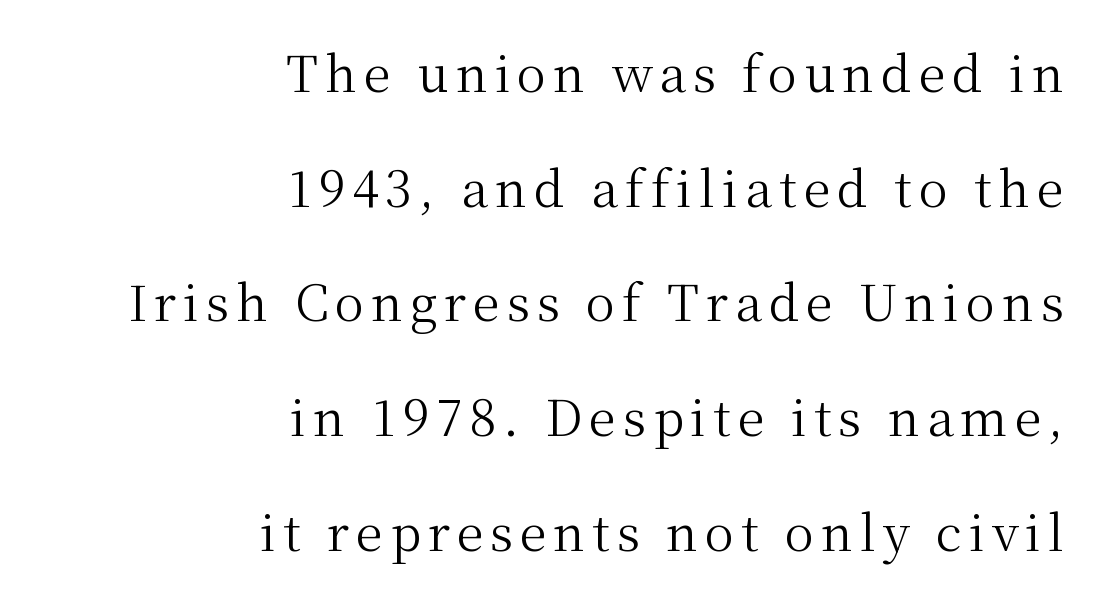
The lettering stays uniformly vertical, giving the passage a roman look. A typesetter would label this face a serif. Baseline-to-baseline distance is far greater than the letter height. Note the varied advance widths — an 'i' is clearly narrower than an 'm'. Horizontal alignment here is rightward, an uncommon choice for prose. The words here are not underlined.
